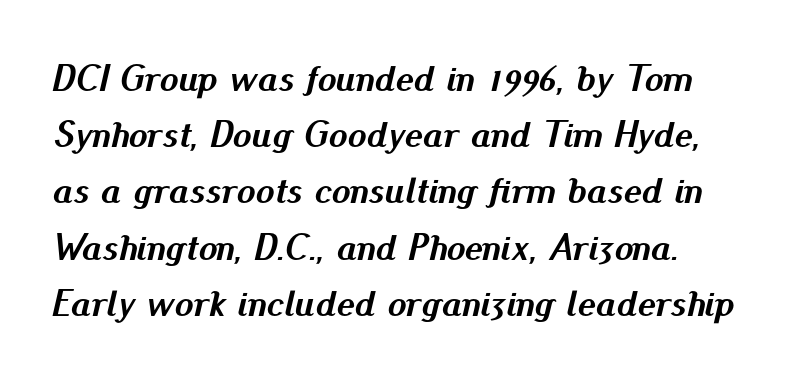
{"italic": "yes", "lean": "right", "slant_degrees": 13, "bold": "yes", "weight": "semibold", "width": "normal", "stroke_contrast": "medium", "x_height": "small", "monospaced": "no", "underline": "no", "line_spacing": "normal", "line_spacing_ratio": 1.48, "letter_spacing": "normal", "letter_spacing_em": 0.0, "glyph_px": 38}
